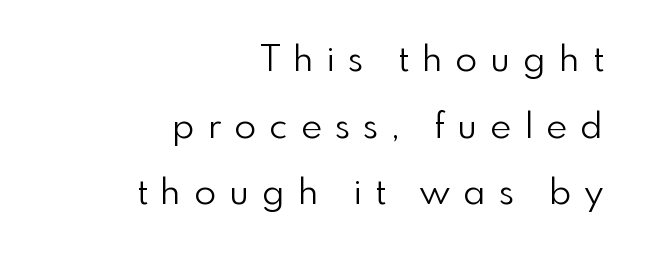
The image shows 36 px light sans-serif type, upright; set right-aligned, line spacing 1.85x, unusually wide letter spacing (+0.37 em), not underlined; low stroke contrast and a small x-height.
